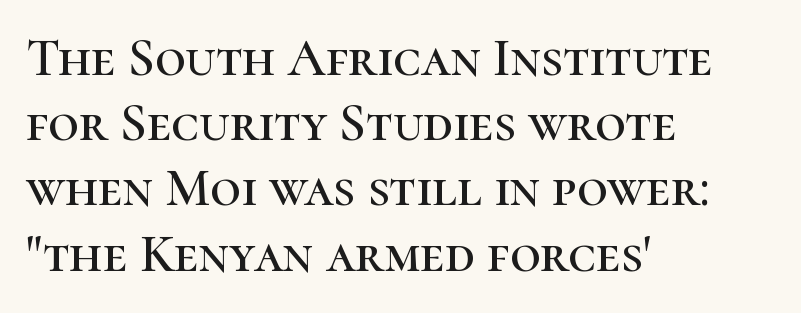
The letters stand straight up with perfectly vertical stems. Underlining? Definitely not there. You could not count columns in this text — the font is proportionally spaced. Short note: letters normally spaced. The passage is arranged the way most books set body copy — flush left. Are there feet on the stems? There are — it's a serif.
